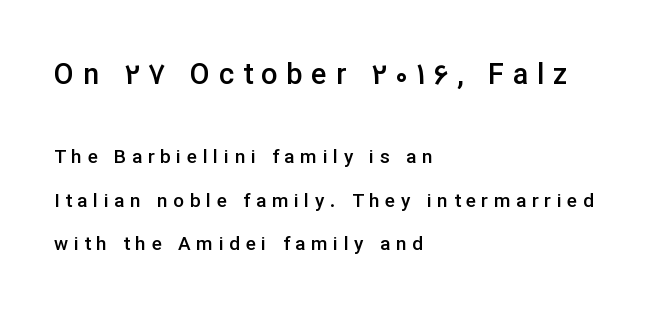
{"serif": "no", "italic": "no", "bold": "semi", "weight": "semibold", "width": "normal", "stroke_contrast": "low", "x_height": "medium", "monospaced": "no", "underline": "no", "align": "left", "line_spacing": "loose", "line_spacing_ratio": 2.28, "letter_spacing": "wide", "letter_spacing_em": 0.3, "larger_block": "first", "size_ratio": 1.53, "glyph_px": 29}
